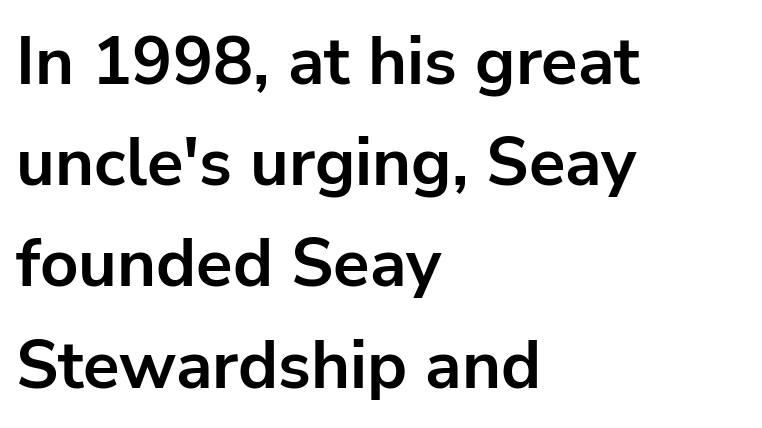
{"serif": "no", "italic": "no", "bold": "yes", "weight": "bold", "width": "normal", "stroke_contrast": "low", "x_height": "medium", "monospaced": "no", "underline": "no", "align": "left", "line_spacing": "normal", "line_spacing_ratio": 1.51, "letter_spacing": "normal", "letter_spacing_em": 0.0, "glyph_px": 67}
